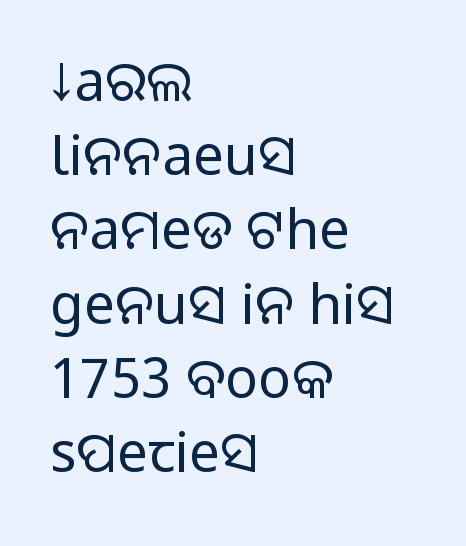
Q: Is the text bold? A: No.
Q: Is the text italic (slanted)? A: No, it is upright.
Q: Is the typeface a serif or a sans-serif typeface? A: Sans-serif.
Q: Is the text underlined? A: No.
Q: How is the paragraph aligned? A: Left-aligned.
Q: Is the spacing between letters normal or unusually wide? A: Normal.
Q: Is the spacing between lines tight, normal or loose? A: Normal.
Q: Width (condensed, normal, or wide)? A: Normal.
Q: Stroke contrast? A: Low.
Q: x-height? A: Large.
Q: Monospaced? A: No.
